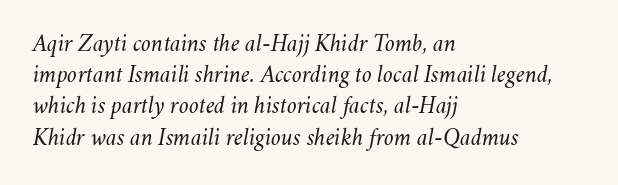
Slanted lettering throughout. Bare-footed words on every line. This block has exactly the height ordinary leading produces. Words appear dense and cohesive because spacing is normal.
